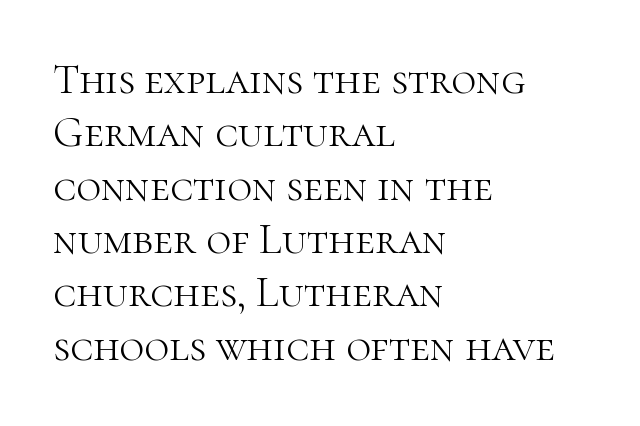
Q: Is the text bold? A: No.
Q: Is the text italic (slanted)? A: No, it is upright.
Q: Is the typeface a serif or a sans-serif typeface? A: Serif.
Q: Is the text underlined? A: No.
Q: How is the paragraph aligned? A: Left-aligned.
Q: Is the spacing between letters normal or unusually wide? A: Normal.
Q: Width (condensed, normal, or wide)? A: Normal.
Q: Stroke contrast? A: High.
Q: x-height? A: Medium.
Q: Monospaced? A: No.
